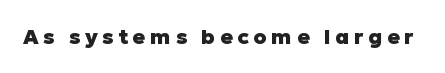
Characters remain perfectly vertical along every line. The letterforms stand isolated, each surrounded by extra space. The space directly below the letters is spotless. The glyphs have the mass of a bold cut.
